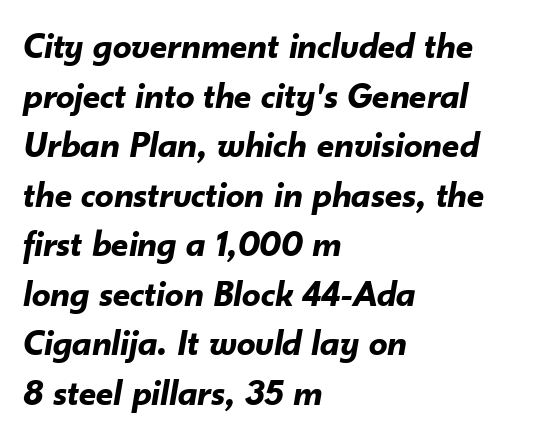
{"italic": "yes", "lean": "right", "slant_degrees": 10, "bold": "yes", "weight": "bold", "width": "normal", "stroke_contrast": "low", "x_height": "small", "monospaced": "no", "underline": "no", "align": "left", "line_spacing": "normal", "line_spacing_ratio": 1.34, "letter_spacing": "normal", "letter_spacing_em": 0.0, "glyph_px": 37}
